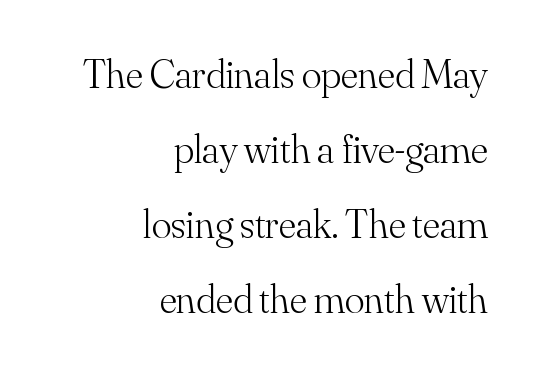
{"serif": "yes", "italic": "no", "bold": "no", "weight": "light", "width": "normal", "stroke_contrast": "medium", "x_height": "small", "monospaced": "no", "underline": "no", "align": "right", "line_spacing_ratio": 1.83, "letter_spacing": "normal", "letter_spacing_em": 0.0, "glyph_px": 41}
